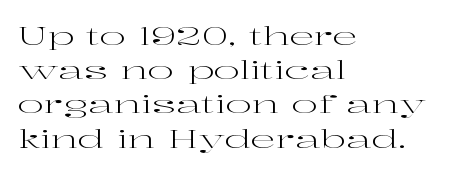
Q: Is the text bold? A: No.
Q: Is the text italic (slanted)? A: No, it is upright.
Q: Is the text underlined? A: No.
Q: How is the paragraph aligned? A: Left-aligned.
Q: Is the spacing between letters normal or unusually wide? A: Normal.
Q: Is the spacing between lines tight, normal or loose? A: Normal.
